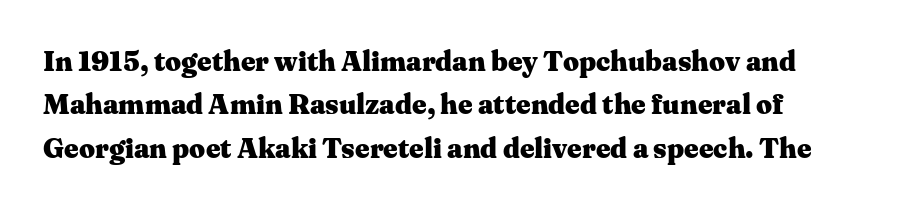
{"serif": "yes", "italic": "no", "bold": "yes", "weight": "heavy", "width": "wide", "stroke_contrast": "medium", "x_height": "medium", "monospaced": "no", "underline": "no", "align": "left", "line_spacing": "normal", "line_spacing_ratio": 1.55, "letter_spacing": "normal", "letter_spacing_em": 0.0, "glyph_px": 28}
